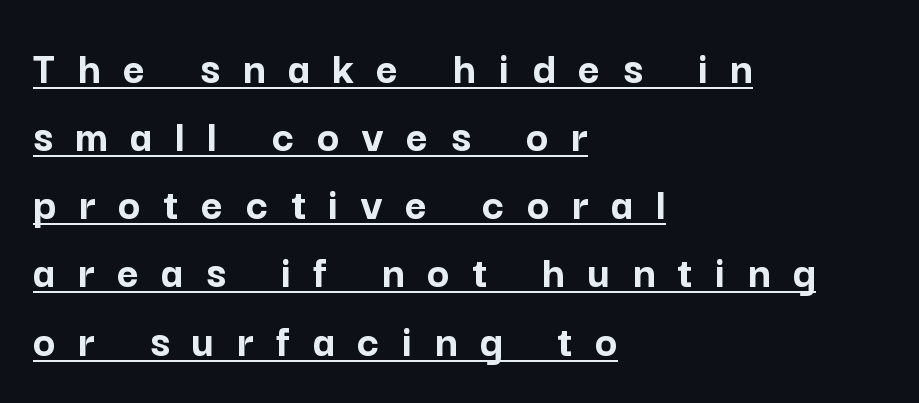
{"serif": "no", "italic": "no", "bold": "yes", "weight": "semibold", "width": "normal", "stroke_contrast": "low", "x_height": "medium", "monospaced": "no", "underline": "yes", "align": "left", "line_spacing": "normal", "line_spacing_ratio": 1.45, "letter_spacing": "wide", "letter_spacing_em": 0.48, "glyph_px": 47}
